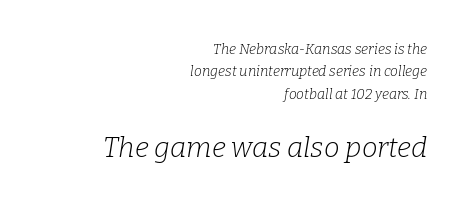
Q: Is the text bold? A: No.
Q: Is the text italic (slanted)? A: Yes, it leans right by about 9 degrees.
Q: Is the typeface a serif or a sans-serif typeface? A: Serif.
Q: Is the text underlined? A: No.
Q: How is the paragraph aligned? A: Right-aligned.
Q: Is the spacing between letters normal or unusually wide? A: Normal.
Q: Is the spacing between lines tight, normal or loose? A: Normal.
Q: Which block of text is set in a larger size, the first (top) or the second (bottom)? A: The second (bottom) one.
Q: Width (condensed, normal, or wide)? A: Normal.
Q: Stroke contrast? A: Low.
Q: x-height? A: Medium.
Q: Monospaced? A: No.
